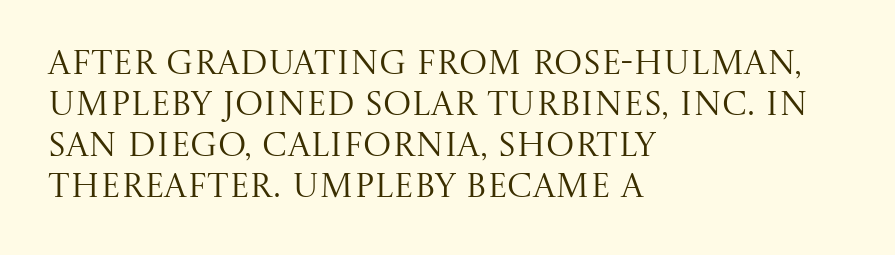
{"serif": "yes", "italic": "no", "bold": "no", "weight": "regular", "width": "normal", "stroke_contrast": "medium", "x_height": "large", "monospaced": "no", "underline": "no", "align": "left", "line_spacing_ratio": 1.21, "letter_spacing": "normal", "letter_spacing_em": 0.0, "glyph_px": 34}
